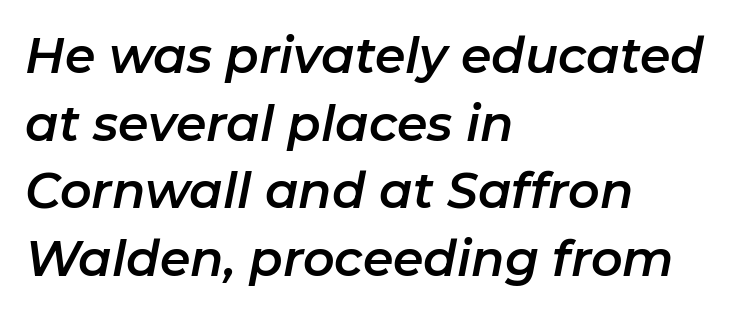
The line texture is even and compact thanks to regular tracking. Do the characters align in a grid? No, the font is proportional. A clean baseline with only descenders dipping below it. Notice how the passage keeps a crisp vertical edge on the left only.
